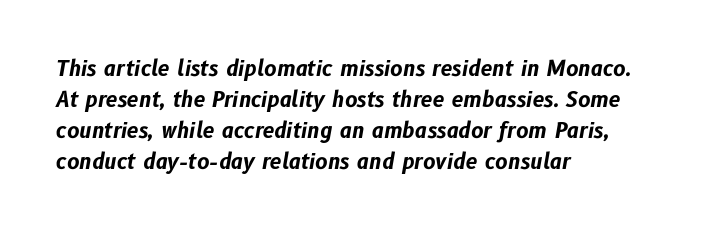
In terms of leading, this rendering sits right in the middle. Posture: slanted. The strip under each line holds only bare page. The face used here has the dense, thick strokes of a bold. Words appear dense and cohesive because spacing is normal.
